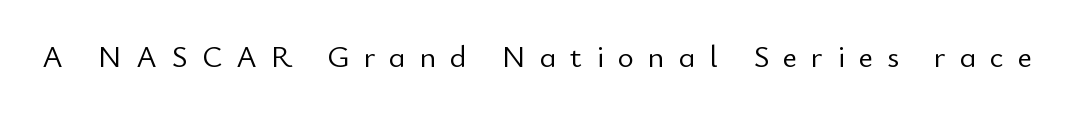
Q: Is the text bold? A: No.
Q: Is the text italic (slanted)? A: No, it is upright.
Q: Is the typeface a serif or a sans-serif typeface? A: Sans-serif.
Q: Is the text underlined? A: No.
Q: Is the spacing between letters normal or unusually wide? A: Unusually wide.
Q: Width (condensed, normal, or wide)? A: Normal.
Q: Stroke contrast? A: Low.
Q: x-height? A: Small.
Q: Monospaced? A: No.
